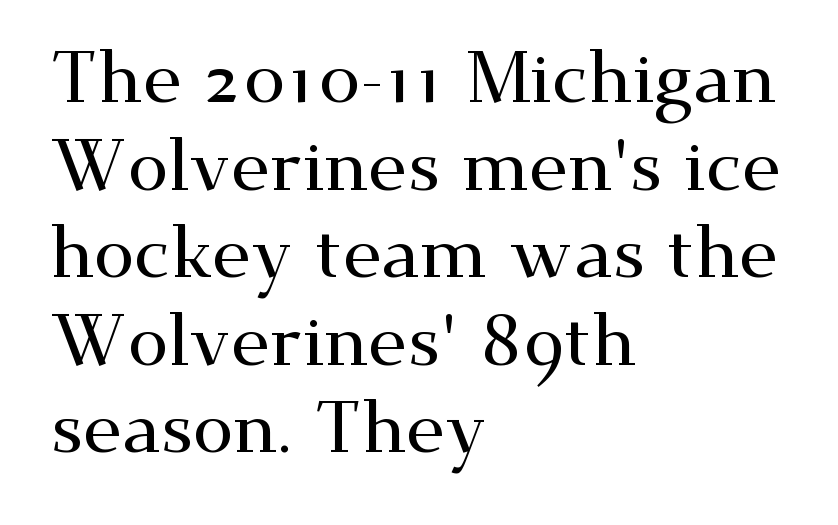
{"serif": "yes", "italic": "no", "width": "wide", "stroke_contrast": "medium", "x_height": "small", "monospaced": "no", "underline": "no", "align": "left", "line_spacing_ratio": 1.2, "letter_spacing": "normal", "letter_spacing_em": 0.0, "glyph_px": 73}
